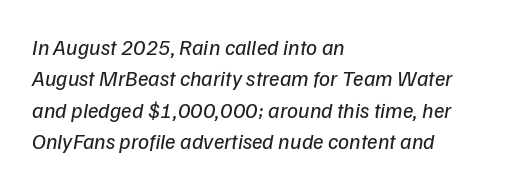
{"bold": "no", "underline": "no", "align": "left", "line_spacing": "normal", "line_spacing_ratio": 1.43, "letter_spacing": "normal", "letter_spacing_em": 0.0, "glyph_px": 22}
